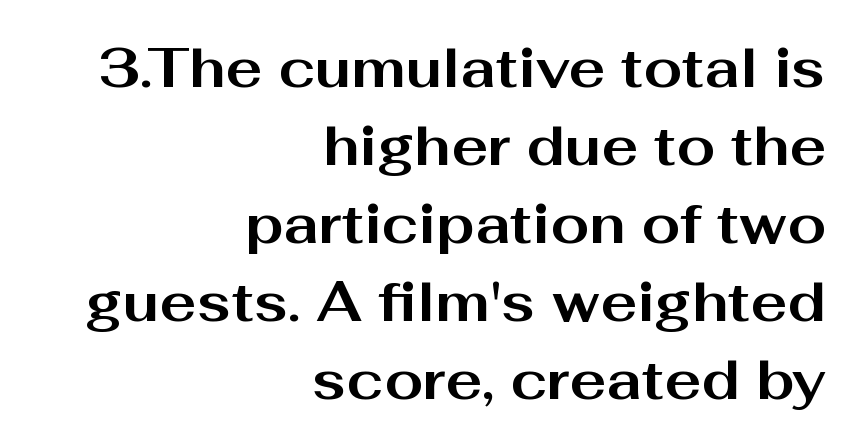
{"serif": "no", "italic": "no", "bold": "yes", "weight": "bold", "width": "wide", "stroke_contrast": "medium", "x_height": "medium", "monospaced": "no", "underline": "no", "align": "right", "line_spacing": "normal", "line_spacing_ratio": 1.42, "letter_spacing": "normal", "letter_spacing_em": 0.0, "glyph_px": 55}
